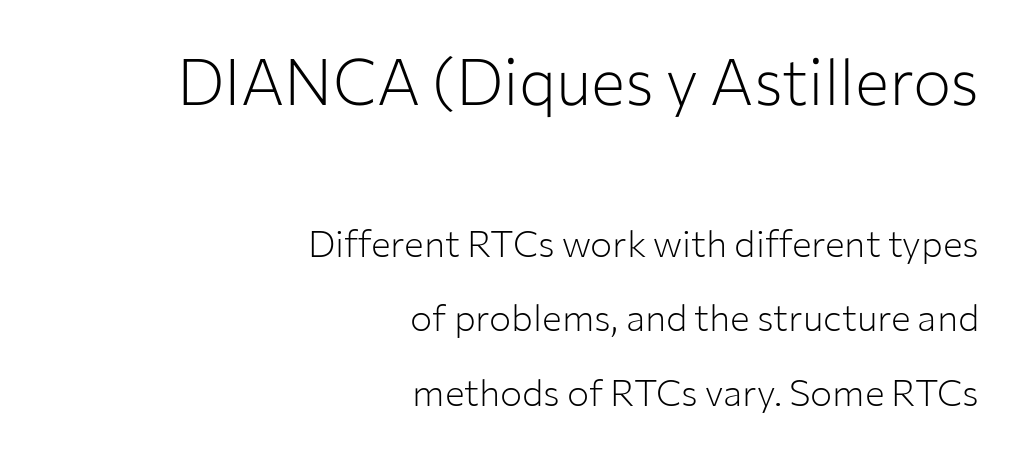
In terms of posture, this sample is upright. The strip under each line holds only bare page. The letterforms sit at book weight or below. Looks like regular typesetting: each glyph gets only the width it needs. This rendering leaves character spacing at its baseline value.
